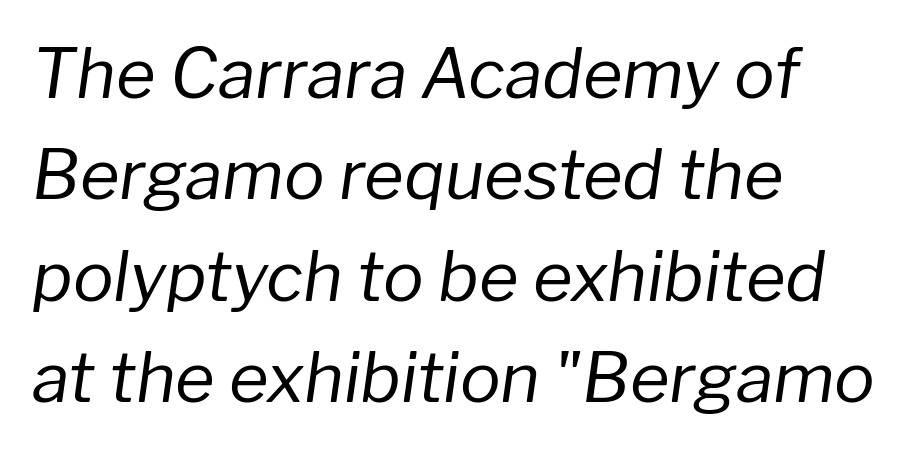
Does the copy run flush right? No — it runs flush left. The characters are drawn with everyday or finer stroke widths. Interline gaps are of average width in this sample. These lines keep a tight, regular rhythm from letter to letter. The rendering applies a slant to the glyphs.
